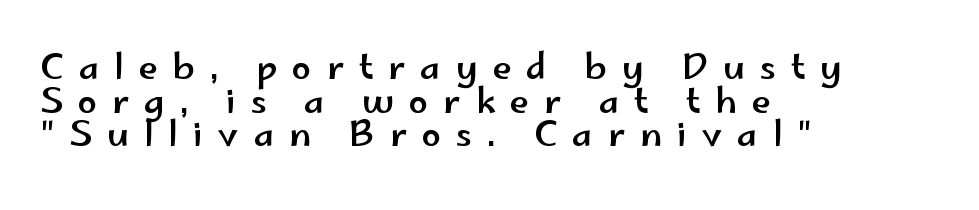
Horizontal bands of white between lines are thin slivers. The strip under each line holds only bare page. Note the varied advance widths — an 'i' is clearly narrower than an 'm'. The letters stand straight up with perfectly vertical stems. Stroke terminals: plain, sans-serif.
